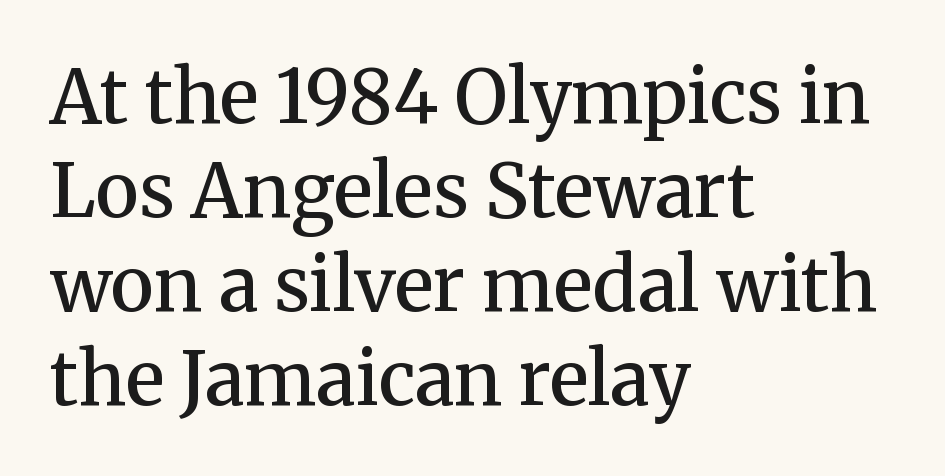
The image shows 74 px semibold serif type, upright; set left-aligned, normal line spacing (1.27x), normal letter spacing, not underlined; medium stroke contrast and a medium x-height.
